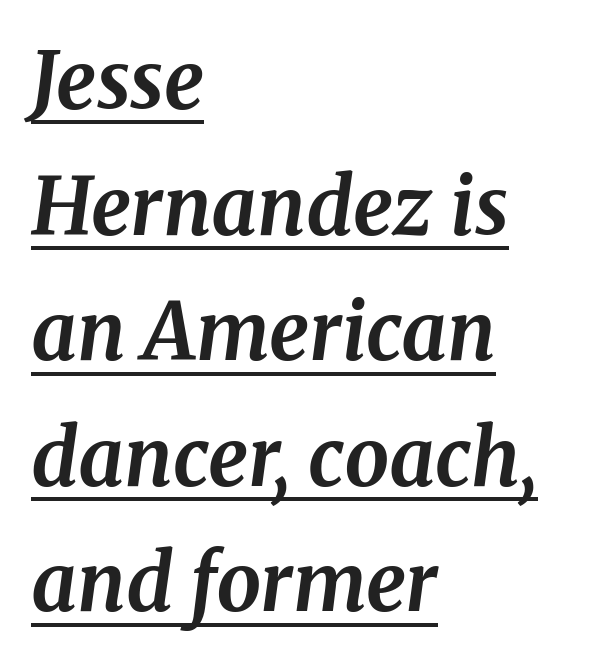
There is no visible air inserted between adjacent glyphs. Plenty of ink on the page — the face is bold. Spacing verdict: proportional, widths tailored to each character. Students, observe: this is what conventionally led text looks like. Horizontal alignment here is leftward, the default for most running prose.
